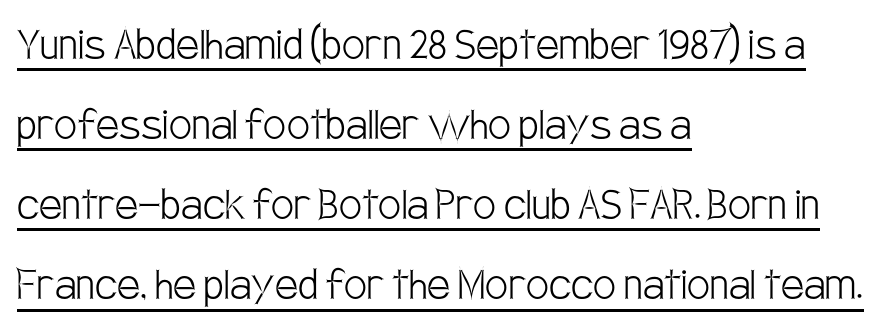
Vertically, the passage feels balanced, rows spaced as you'd expect. Letters have the restrained weight of plain body copy at most. Each line of the rendering has a horizontal stroke beneath the glyphs. Does extra space separate the letters? No, they use regular spacing.
